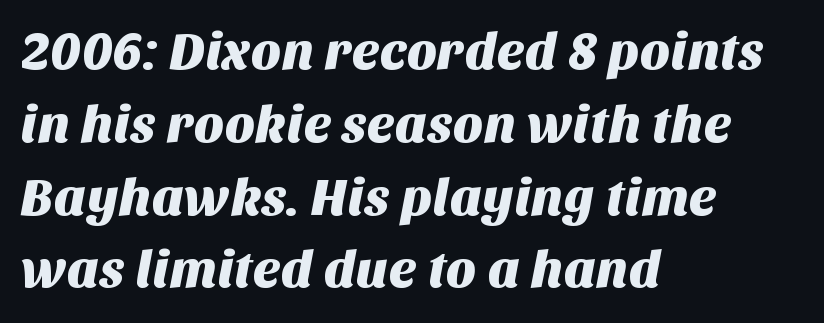
Q: Is the typeface a serif or a sans-serif typeface? A: Sans-serif.
Q: Is the text underlined? A: No.
Q: How is the paragraph aligned? A: Left-aligned.
Q: Is the spacing between letters normal or unusually wide? A: Normal.
Q: Is the spacing between lines tight, normal or loose? A: Normal.
Q: Width (condensed, normal, or wide)? A: Normal.
Q: Stroke contrast? A: Medium.
Q: x-height? A: Large.
Q: Monospaced? A: No.
